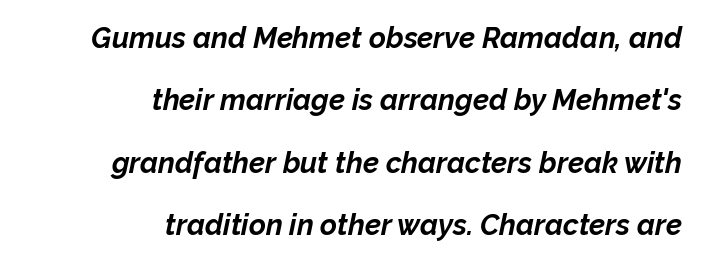
Interline gaps are noticeably wide in this sample. Its strokes are broad and dark, the hallmark of bold type. The space beneath each line is pristine and unruled. The rendering uses natural spacing where letterforms have individual widths. In CSS terms this would be text-align: right.
